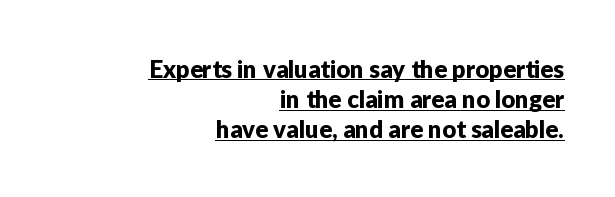
{"italic": "no", "underline": "yes", "align": "right", "line_spacing": "normal", "line_spacing_ratio": 1.26, "letter_spacing": "normal", "letter_spacing_em": 0.0, "glyph_px": 24}
